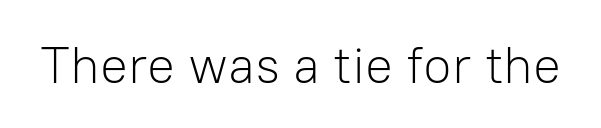
{"serif": "no", "italic": "no", "bold": "no", "weight": "light", "width": "normal", "stroke_contrast": "low", "x_height": "medium", "monospaced": "no", "underline": "no", "letter_spacing": "normal", "letter_spacing_em": 0.0, "glyph_px": 52}
